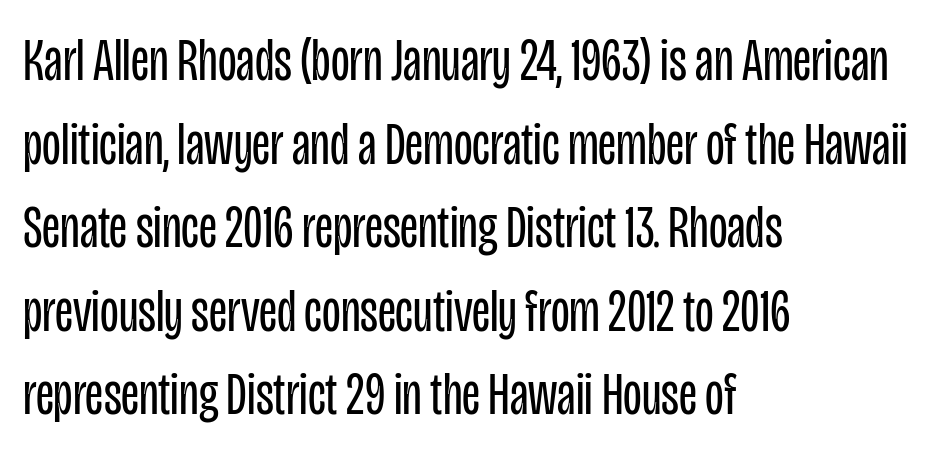
Q: Is the text bold? A: No.
Q: Is the text italic (slanted)? A: No, it is upright.
Q: Is the typeface a serif or a sans-serif typeface? A: Sans-serif.
Q: Is the text underlined? A: No.
Q: How is the paragraph aligned? A: Left-aligned.
Q: Is the spacing between letters normal or unusually wide? A: Normal.
Q: Is the spacing between lines tight, normal or loose? A: Normal.
Q: Width (condensed, normal, or wide)? A: Condensed.
Q: Stroke contrast? A: Low.
Q: x-height? A: Large.
Q: Monospaced? A: No.
